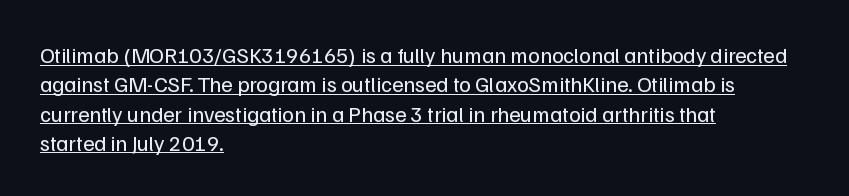
{"italic": "no", "bold": "no", "underline": "yes", "align": "left", "line_spacing": "normal", "line_spacing_ratio": 1.33, "letter_spacing": "normal", "letter_spacing_em": 0.0, "glyph_px": 22}
